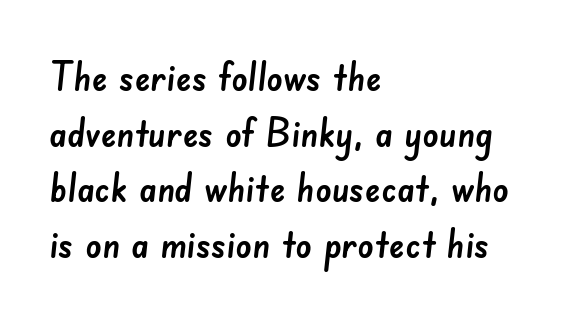
{"serif": "no", "width": "normal", "stroke_contrast": "low", "x_height": "small", "monospaced": "no", "underline": "no", "align": "left", "line_spacing": "normal", "line_spacing_ratio": 1.39, "letter_spacing": "normal", "letter_spacing_em": 0.0, "glyph_px": 40}
